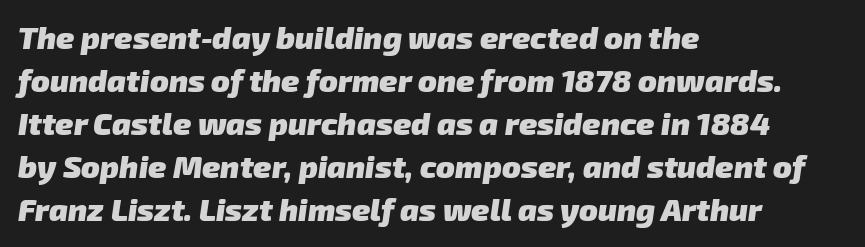
{"serif": "no", "bold": "yes", "weight": "heavy", "width": "normal", "stroke_contrast": "low", "x_height": "medium", "monospaced": "no", "underline": "no", "align": "left", "line_spacing": "normal", "line_spacing_ratio": 1.39, "letter_spacing": "normal", "letter_spacing_em": 0.0, "glyph_px": 31}
